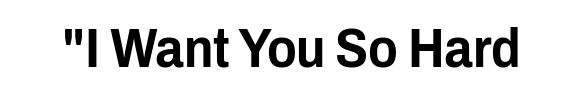
The image shows 55 px condensed sans-serif type, upright; set normal letter spacing, not underlined; low stroke contrast and a medium x-height.
